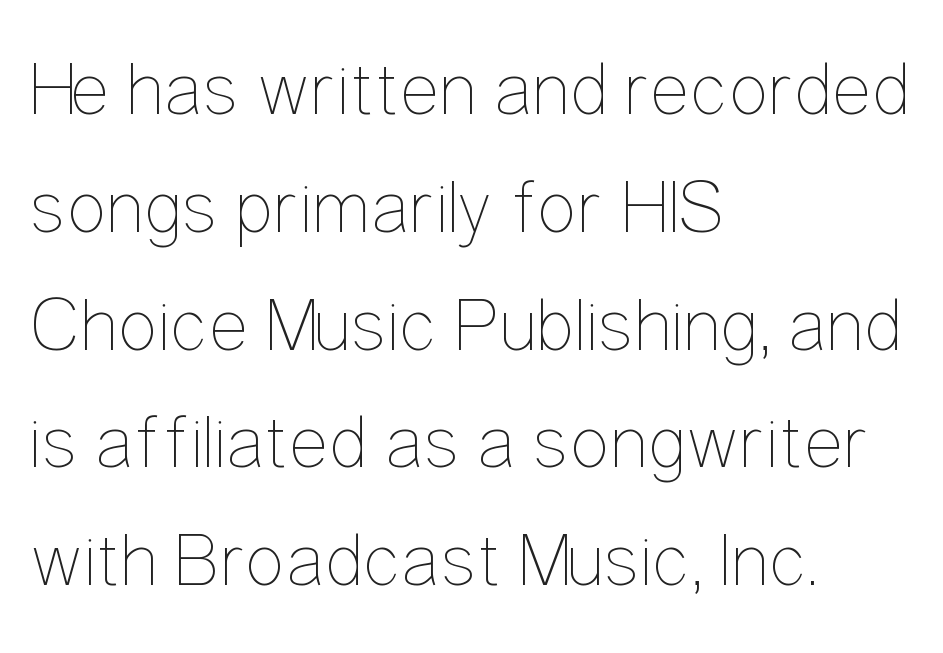
{"italic": "no", "bold": "no", "weight": "thin", "width": "condensed", "stroke_contrast": "low", "x_height": "medium", "monospaced": "no", "underline": "no", "align": "left", "line_spacing": "normal", "line_spacing_ratio": 1.55, "letter_spacing": "normal", "letter_spacing_em": 0.0, "glyph_px": 76}
